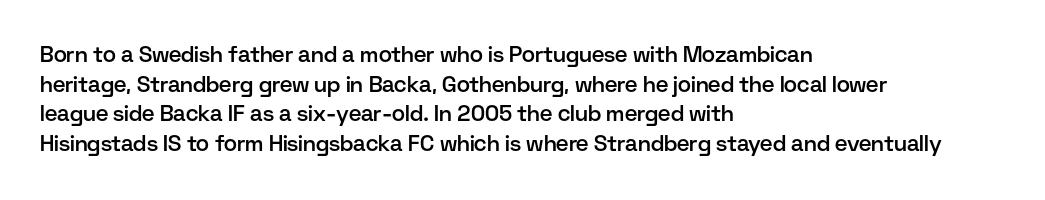
Q: Is the text bold? A: Semi-bold.
Q: Is the text italic (slanted)? A: No, it is upright.
Q: Is the text underlined? A: No.
Q: How is the paragraph aligned? A: Left-aligned.
Q: Is the spacing between letters normal or unusually wide? A: Normal.
Q: Is the spacing between lines tight, normal or loose? A: Normal.
